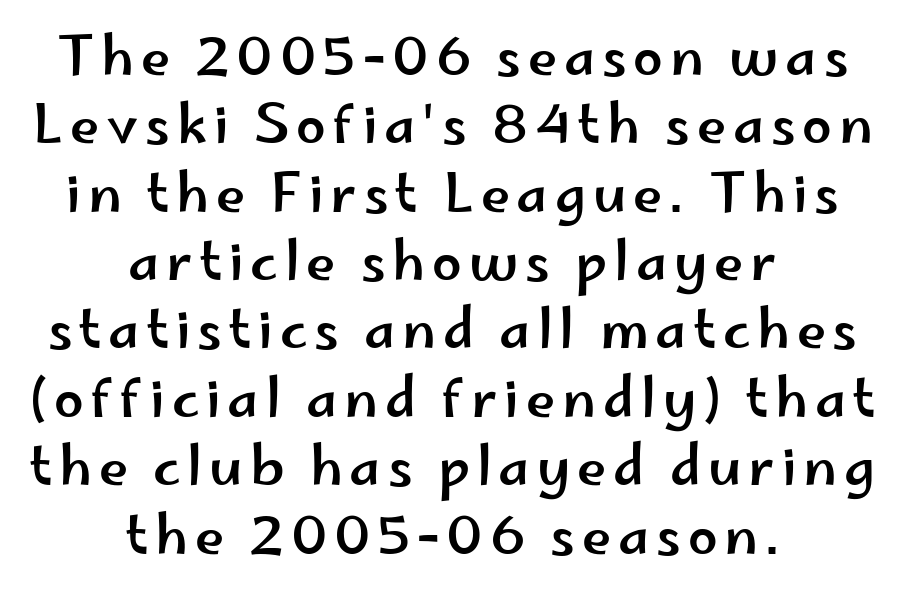
{"serif": "no", "italic": "no", "width": "wide", "stroke_contrast": "low", "x_height": "small", "monospaced": "no", "underline": "no", "align": "center", "line_spacing": "normal", "line_spacing_ratio": 1.29, "glyph_px": 53}
